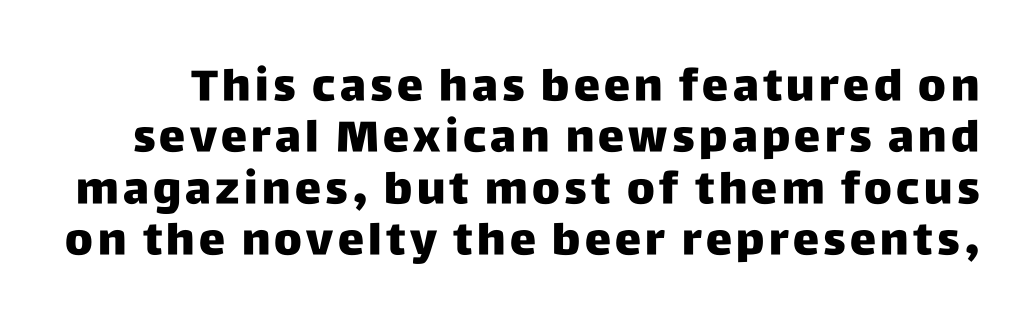
{"serif": "no", "italic": "no", "bold": "yes", "weight": "heavy", "width": "normal", "stroke_contrast": "low", "x_height": "large", "monospaced": "no", "underline": "no", "line_spacing_ratio": 1.17, "glyph_px": 44}
